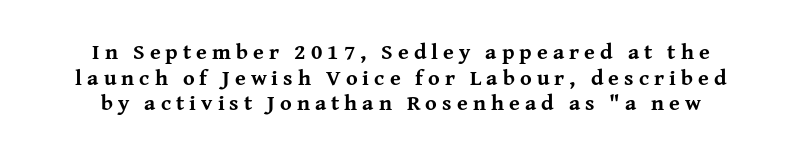
Q: Is the text bold? A: Yes.
Q: Is the text italic (slanted)? A: No, it is upright.
Q: Is the text underlined? A: No.
Q: How is the paragraph aligned? A: Centered.
Q: Is the spacing between letters normal or unusually wide? A: Unusually wide.
